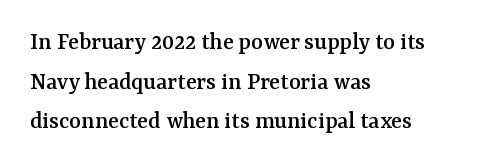
Words appear dense and cohesive because spacing is normal. Italic? Not at all — the glyphs are vertical. Horizontally, the lines are justified to the leading edge only. Leading matches the norm, producing a regular column. Each row of text sits above clean, open space.
